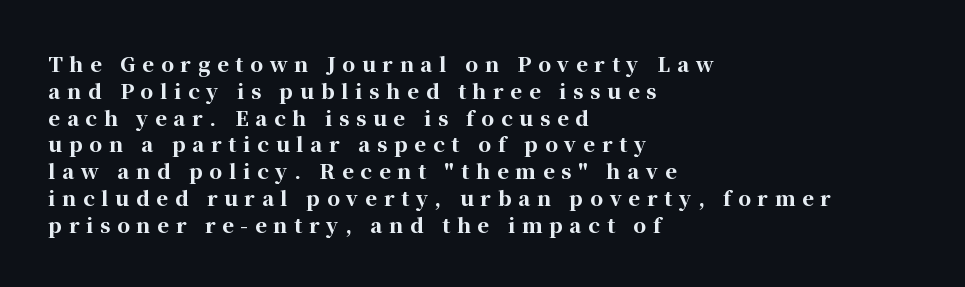
The image shows 20 px bold type, upright; set left-aligned, normal line spacing (1.34x), unusually wide letter spacing (+0.34 em), not underlined.
